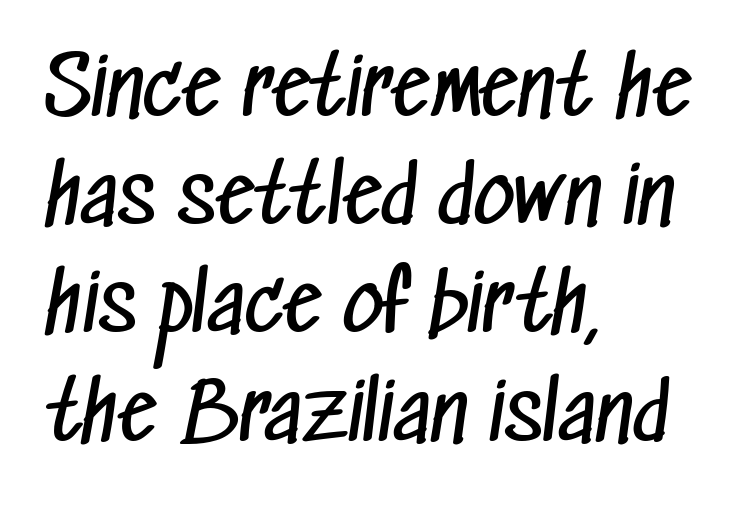
The image shows 79 px regular-weight, condensed sans-serif type; set left-aligned, normal line spacing (1.37x), normal letter spacing, not underlined; low stroke contrast and a medium x-height.
